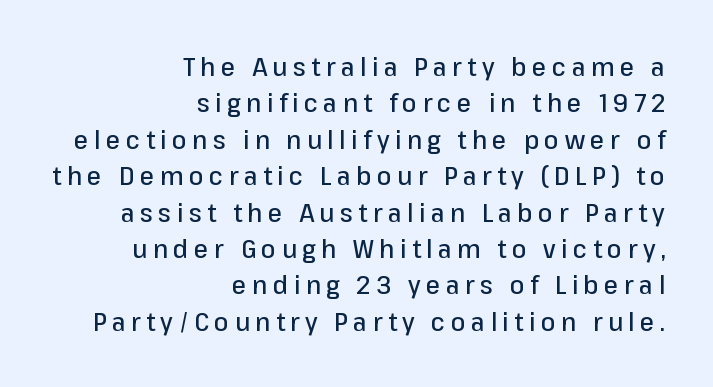
No word sits above an underline. Every character sits straight up, as roman type does. Summary of vertical rhythm: regular, with standard interline spacing. These lines stack with their right ends in a neat column. There is plenty of visible air inserted between adjacent glyphs.
